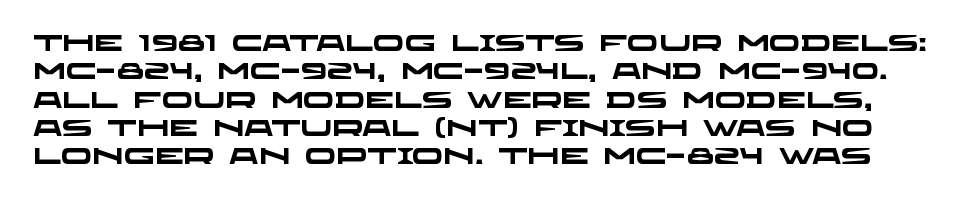
The image shows 23 px bold type; set line spacing 1.23x, normal letter spacing, not underlined.
